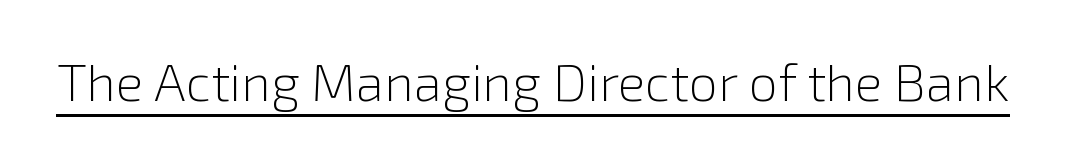
The image shows 52 px light sans-serif type, upright; set normal letter spacing, underlined; a medium x-height.
